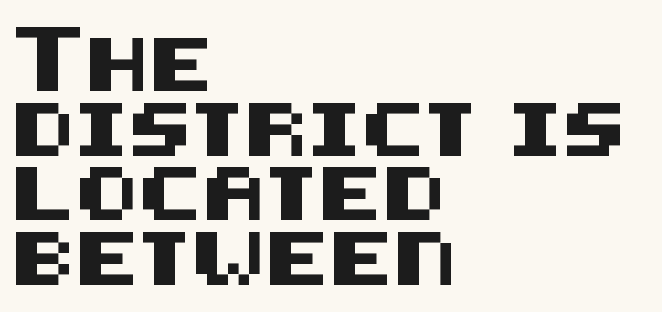
{"serif": "no", "italic": "no", "width": "normal", "stroke_contrast": "medium", "x_height": "large", "underline": "no", "align": "left", "line_spacing_ratio": 1.22, "letter_spacing": "normal", "letter_spacing_em": 0.0, "glyph_px": 53}
